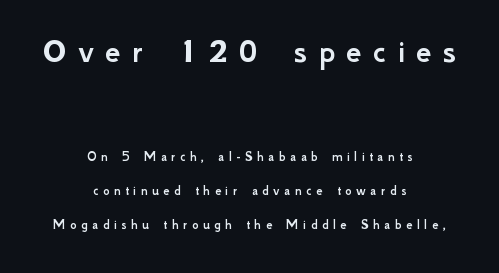
Q: Is the text italic (slanted)? A: No, it is upright.
Q: Is the typeface a serif or a sans-serif typeface? A: Sans-serif.
Q: Is the text underlined? A: No.
Q: How is the paragraph aligned? A: Centered.
Q: Is the spacing between letters normal or unusually wide? A: Unusually wide.
Q: Is the spacing between lines tight, normal or loose? A: Loose.
Q: Which block of text is set in a larger size, the first (top) or the second (bottom)? A: The first (top) one.
Q: Width (condensed, normal, or wide)? A: Normal.
Q: Stroke contrast? A: Low.
Q: x-height? A: Small.
Q: Monospaced? A: No.
